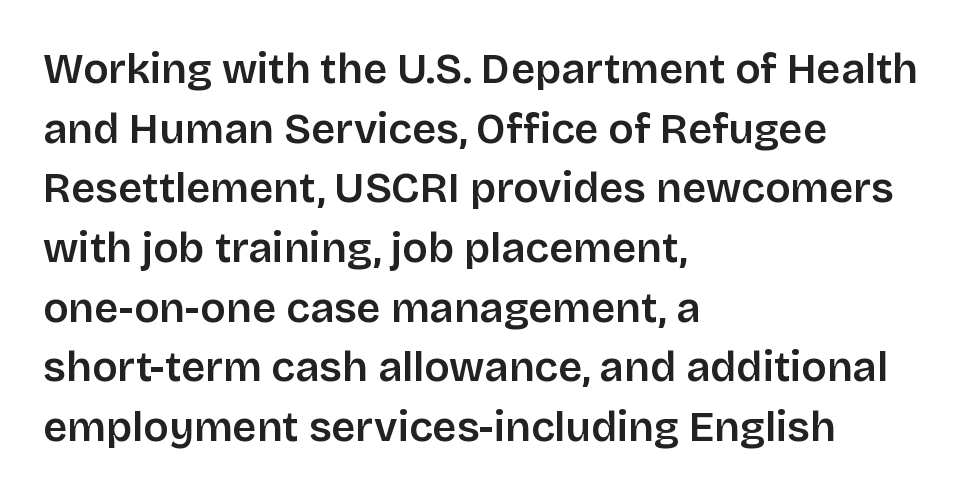
The image shows 42 px semibold sans-serif type, upright; set left-aligned, normal line spacing (1.42x), normal letter spacing, not underlined; low stroke contrast and a large x-height.
